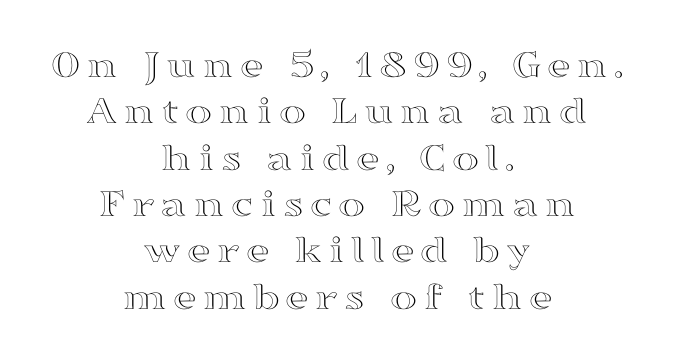
The image shows 41 px wide type, upright; set centered, tight line spacing (1.13x), not underlined; a medium x-height.
